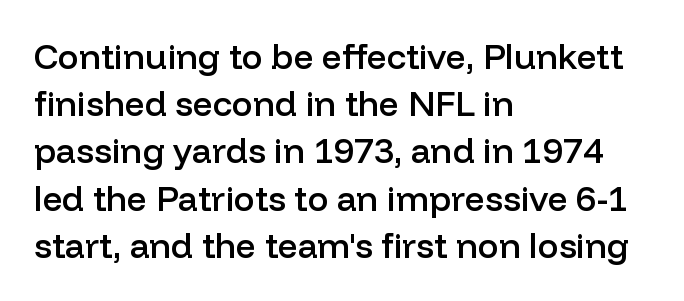
The image shows 35 px semibold sans-serif type, upright; set left-aligned, normal line spacing (1.35x), normal letter spacing, not underlined; low stroke contrast and a medium x-height.
